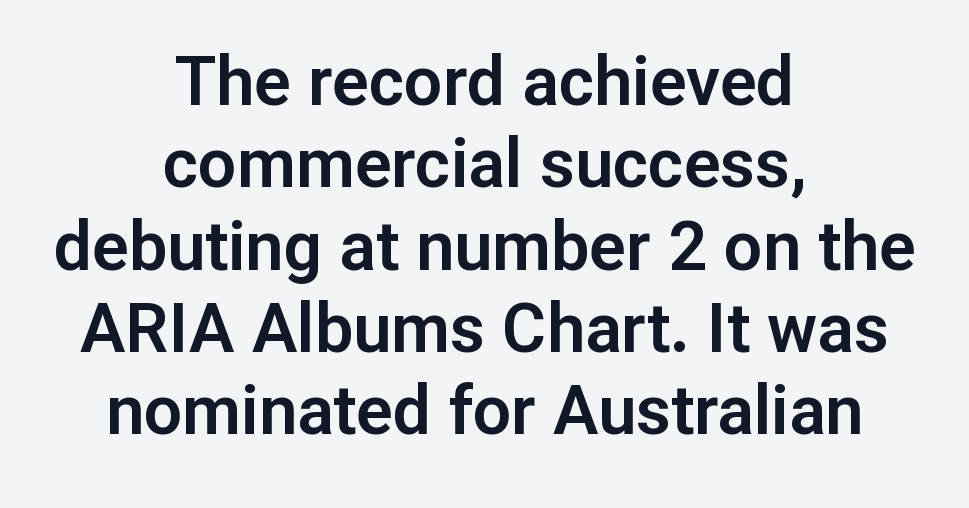
Q: Is the text italic (slanted)? A: No, it is upright.
Q: Is the typeface a serif or a sans-serif typeface? A: Sans-serif.
Q: Is the text underlined? A: No.
Q: How is the paragraph aligned? A: Centered.
Q: Is the spacing between letters normal or unusually wide? A: Normal.
Q: Width (condensed, normal, or wide)? A: Normal.
Q: Stroke contrast? A: Low.
Q: x-height? A: Medium.
Q: Monospaced? A: No.
